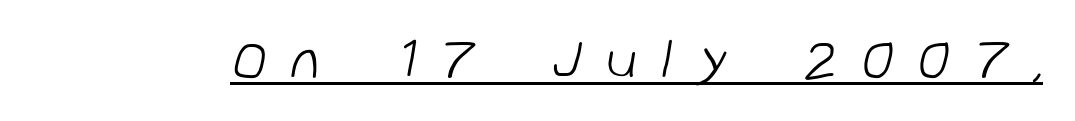
The image shows 54 px light sans-serif type; set unusually wide letter spacing (+0.44 em), underlined; low stroke contrast and a medium x-height.
